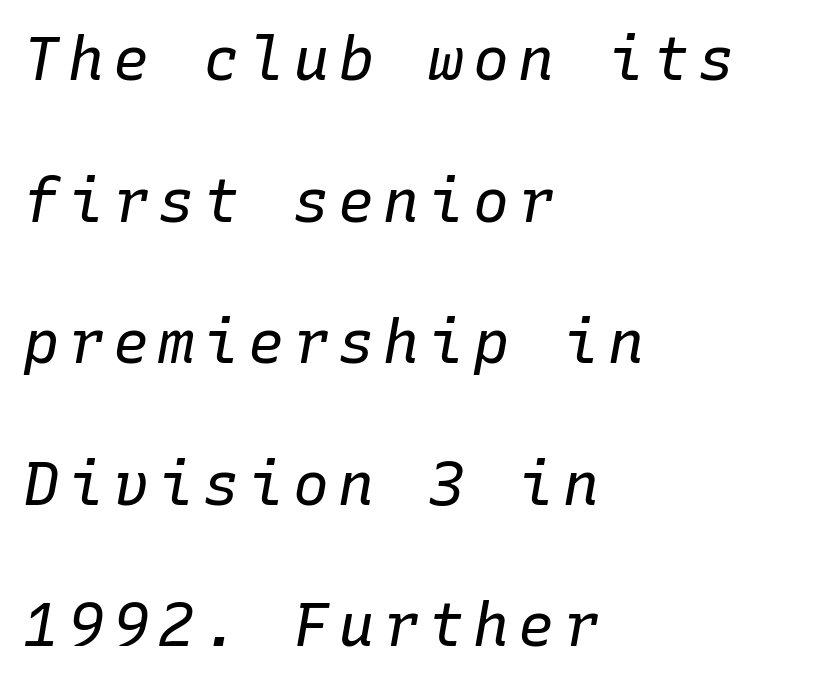
{"italic": "yes", "lean": "right", "slant_degrees": 10, "bold": "no", "weight": "regular", "width": "normal", "stroke_contrast": "low", "x_height": "medium", "monospaced": "yes", "underline": "no", "align": "left", "line_spacing": "loose", "line_spacing_ratio": 2.36, "glyph_px": 60}
